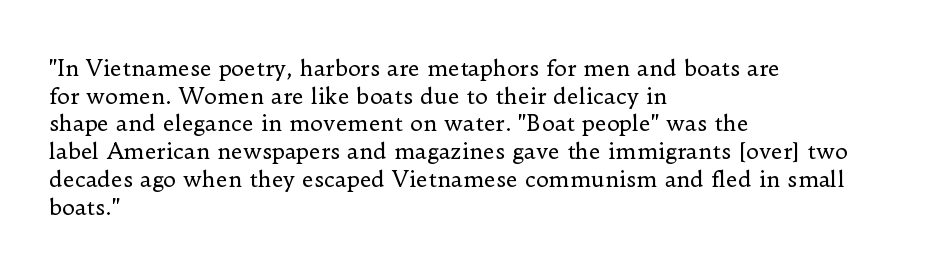
{"italic": "no", "bold": "no", "underline": "no", "align": "left", "line_spacing": "normal", "line_spacing_ratio": 1.26, "letter_spacing": "normal", "letter_spacing_em": 0.0, "glyph_px": 22}
